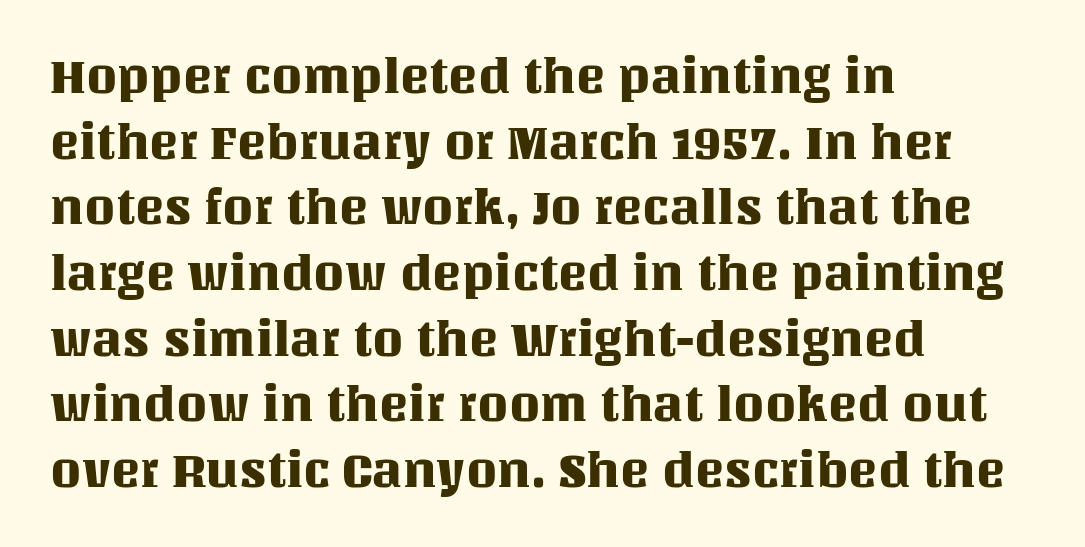
Q: Is the text italic (slanted)? A: No, it is upright.
Q: Is the text underlined? A: No.
Q: How is the paragraph aligned? A: Left-aligned.
Q: Is the spacing between letters normal or unusually wide? A: Normal.
Q: Is the spacing between lines tight, normal or loose? A: Normal.
Q: Width (condensed, normal, or wide)? A: Normal.
Q: Stroke contrast? A: Medium.
Q: x-height? A: Large.
Q: Monospaced? A: No.
